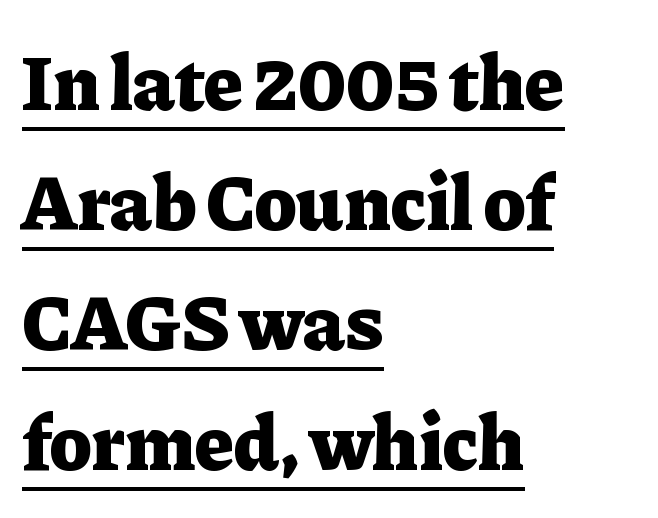
Q: Is the text bold? A: Yes.
Q: Is the text italic (slanted)? A: No, it is upright.
Q: Is the typeface a serif or a sans-serif typeface? A: Serif.
Q: Is the text underlined? A: Yes.
Q: How is the paragraph aligned? A: Left-aligned.
Q: Is the spacing between letters normal or unusually wide? A: Normal.
Q: Is the spacing between lines tight, normal or loose? A: Normal.
Q: Width (condensed, normal, or wide)? A: Normal.
Q: Stroke contrast? A: Low.
Q: x-height? A: Medium.
Q: Monospaced? A: No.
